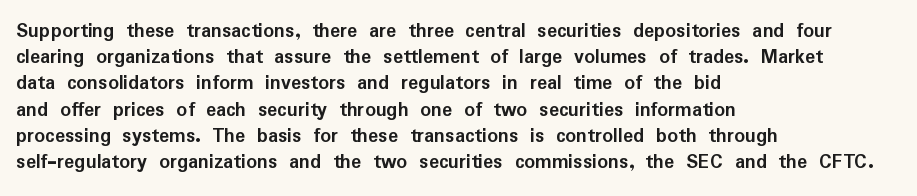
Does the weight exceed regular? Yes, all the way to bold. A typesetter would mark this as roman, not italic. The glyphs are unaccompanied by any horizontal stroke below them. Interline gaps are of average width in this sample. The horizontal fit of the characters is conventional and even.
